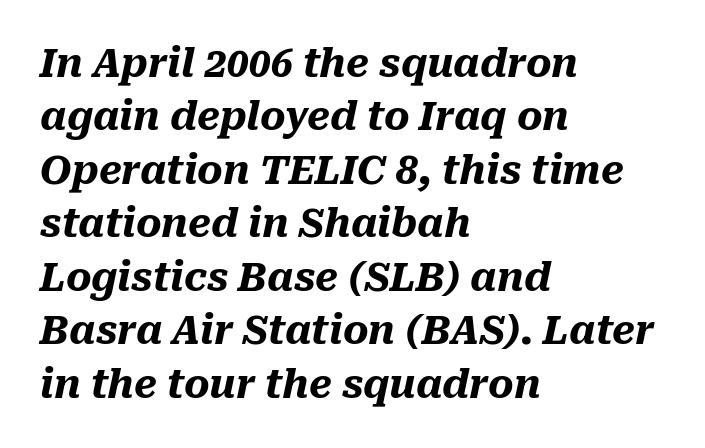
{"italic": "yes", "lean": "right", "slant_degrees": 10, "bold": "yes", "weight": "heavy", "width": "normal", "stroke_contrast": "medium", "x_height": "medium", "monospaced": "no", "underline": "no", "align": "left", "line_spacing": "normal", "line_spacing_ratio": 1.37, "letter_spacing": "normal", "letter_spacing_em": 0.0, "glyph_px": 39}
